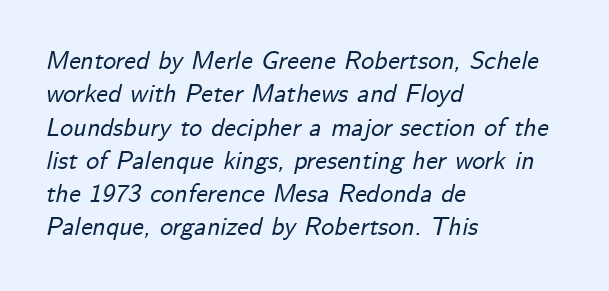
Q: Is the text italic (slanted)? A: Yes, it leans right by about 12 degrees.
Q: Is the text underlined? A: No.
Q: How is the paragraph aligned? A: Left-aligned.
Q: Is the spacing between letters normal or unusually wide? A: Normal.
Q: Is the spacing between lines tight, normal or loose? A: Normal.
